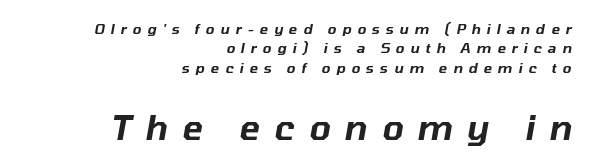
{"italic": "yes", "lean": "right", "slant_degrees": 10, "width": "normal", "stroke_contrast": "low", "x_height": "medium", "monospaced": "no", "underline": "no", "align": "right", "line_spacing": "normal", "line_spacing_ratio": 1.39, "letter_spacing": "wide", "letter_spacing_em": 0.42, "larger_block": "second", "size_ratio": 2.43, "glyph_px": 34}
